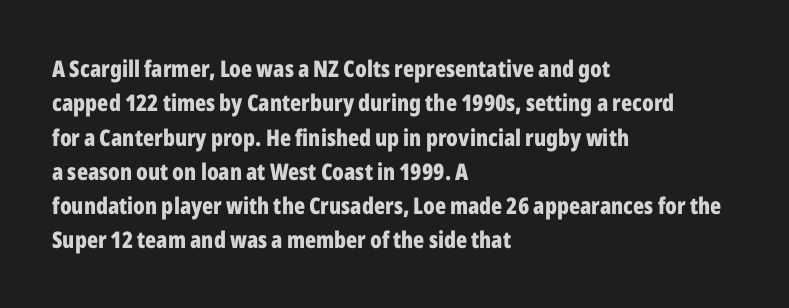
The space directly below the letters is spotless. Interline gaps are of average width in this sample. Ascenders rise straight up at ninety degrees. The rendering anchors every line to the left-hand side. The horizontal fit of the characters is conventional and even. The sample has been set heavy, in full bold.
